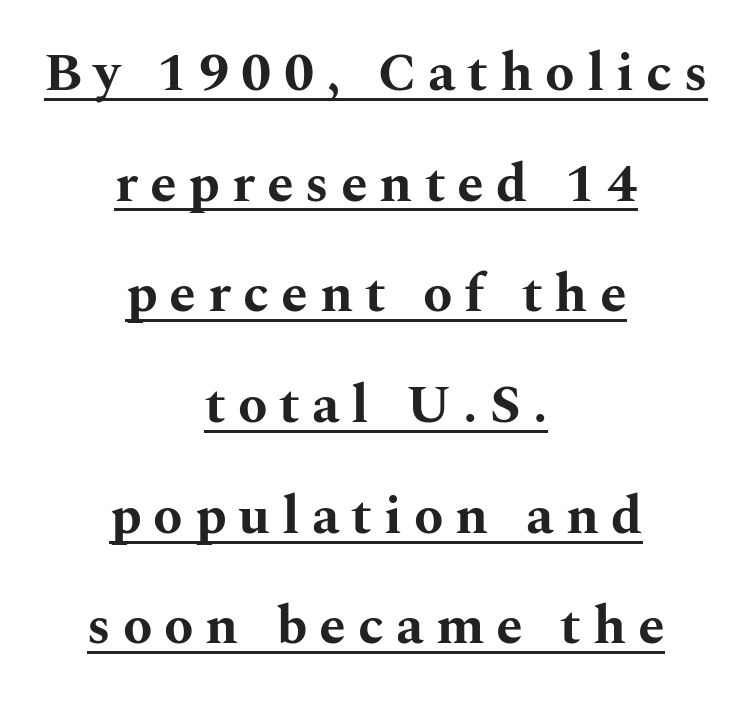
{"serif": "yes", "italic": "no", "bold": "yes", "weight": "bold", "width": "wide", "stroke_contrast": "medium", "x_height": "medium", "monospaced": "no", "underline": "yes", "align": "center", "line_spacing": "loose", "line_spacing_ratio": 2.05, "letter_spacing": "wide", "letter_spacing_em": 0.22, "glyph_px": 54}
